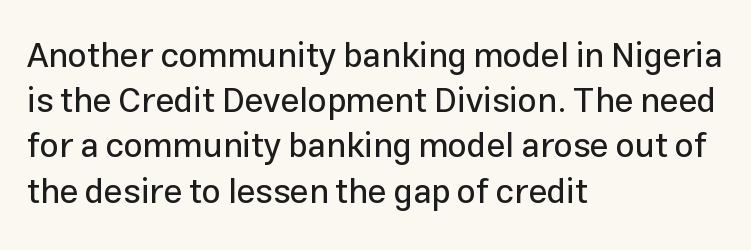
The image shows 34 px sans-serif type, upright; set left-aligned, normal line spacing (1.33x), normal letter spacing, not underlined; low stroke contrast and a medium x-height.
